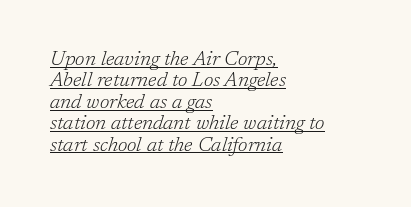
Q: Is the text bold? A: No.
Q: Is the text italic (slanted)? A: Yes, it leans right by about 17 degrees.
Q: Is the text underlined? A: Yes.
Q: How is the paragraph aligned? A: Left-aligned.
Q: Is the spacing between letters normal or unusually wide? A: Normal.
Q: Is the spacing between lines tight, normal or loose? A: Tight.
